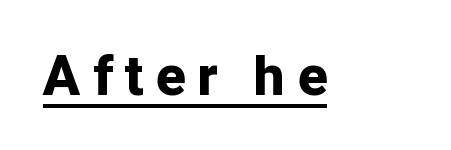
Set as a true bold cut, around the 700 mark. A baseline rule has been typeset under these characters. Caption: expanded tracking, letters set apart. Looks like regular typesetting: each glyph gets only the width it needs. This sample uses an upright cut, with every glyph sitting square on the baseline. Stroke terminals: plain, sans-serif.
